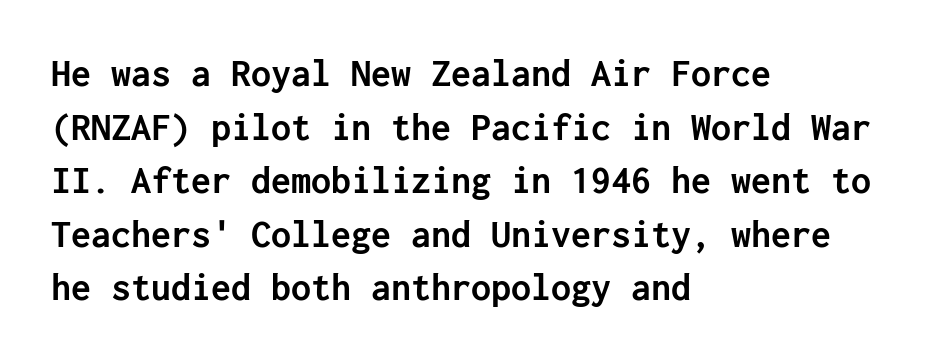
Compared with a centered layout, this one pins lines to the left instead. This sample uses a sans-serif face. Successive baselines arrive at the customary interval. Strokes here are thick enough to call this a true bold.
